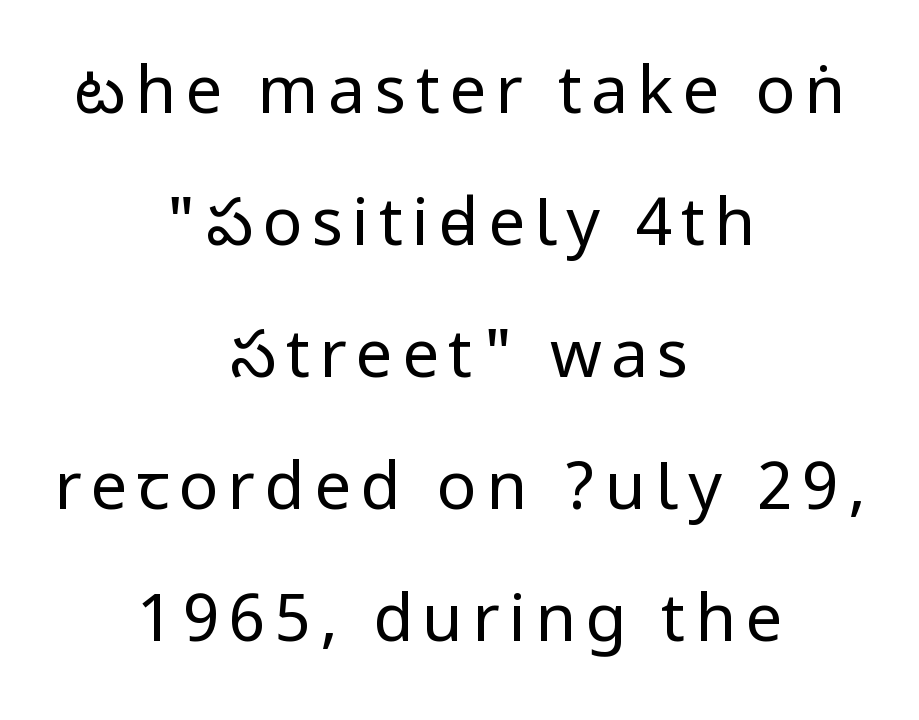
{"serif": "no", "italic": "no", "bold": "no", "weight": "regular", "width": "condensed", "stroke_contrast": "low", "underline": "no", "align": "center", "line_spacing": "loose", "line_spacing_ratio": 2.0, "glyph_px": 66}
